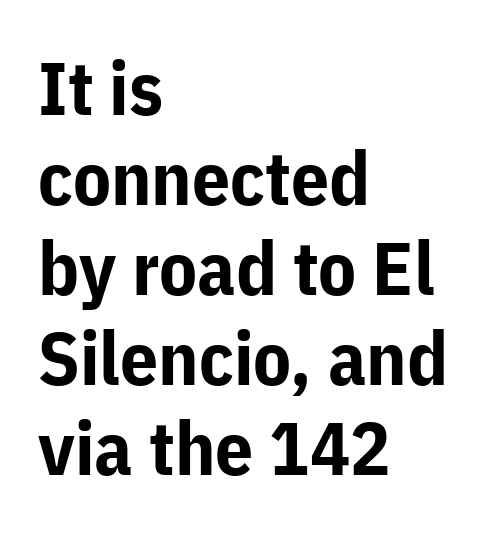
{"serif": "no", "italic": "no", "bold": "yes", "weight": "bold", "width": "normal", "stroke_contrast": "low", "x_height": "medium", "monospaced": "no", "underline": "no", "align": "left", "line_spacing_ratio": 1.2, "letter_spacing": "normal", "letter_spacing_em": 0.0, "glyph_px": 75}
